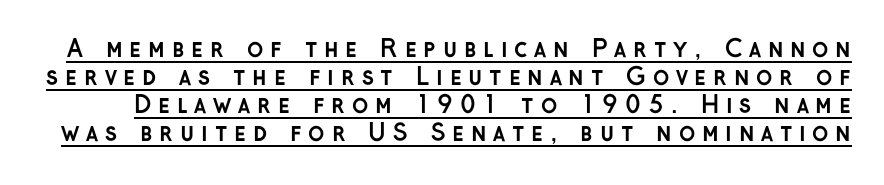
Q: Is the text bold? A: Yes.
Q: Is the text italic (slanted)? A: No, it is upright.
Q: Is the text underlined? A: Yes.
Q: Is the spacing between letters normal or unusually wide? A: Unusually wide.
